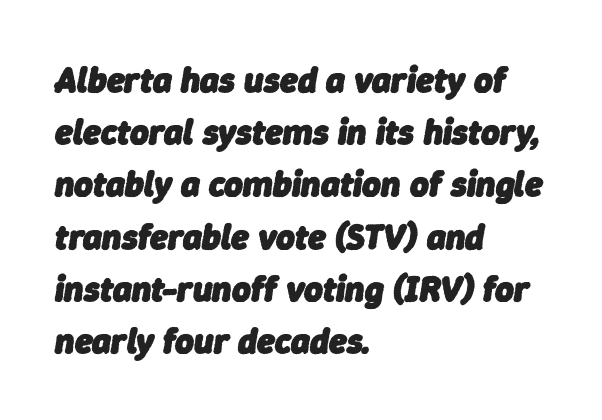
Underline: absent. A student would call this left alignment; a typographer would say flush left, rag right. What weight is shown? A full bold with thick strokes. The tracking reads as untouched default to a designer's eye. Think of a printed novel: that variable character pitch is what you see here. The face used here has a pronounced slope to its letters.
